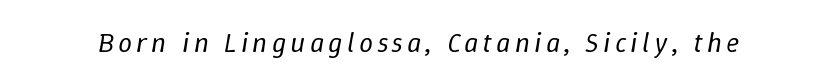
The image shows 28 px regular-weight type, italic (leaning right); set not underlined; low stroke contrast and a medium x-height.
